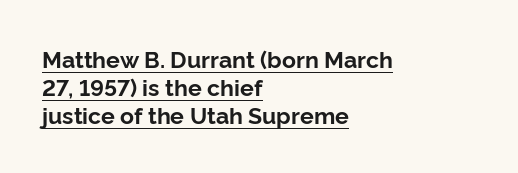
The image shows 23 px bold type, upright; set left-aligned, line spacing 1.22x, normal letter spacing, underlined.
